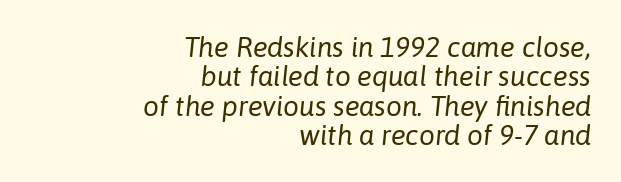
{"italic": "yes", "lean": "right", "slant_degrees": 6, "bold": "no", "weight": "regular", "width": "normal", "stroke_contrast": "low", "x_height": "medium", "monospaced": "no", "underline": "no", "align": "right", "line_spacing": "tight", "line_spacing_ratio": 1.05, "letter_spacing": "normal", "letter_spacing_em": 0.0, "glyph_px": 28}
